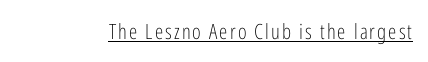
{"italic": "no", "bold": "no", "underline": "yes", "glyph_px": 21}
